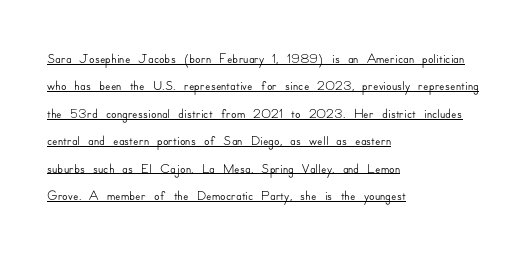
{"italic": "no", "underline": "yes", "align": "left", "line_spacing": "normal", "line_spacing_ratio": 1.37, "letter_spacing": "normal", "letter_spacing_em": 0.0, "glyph_px": 20}
